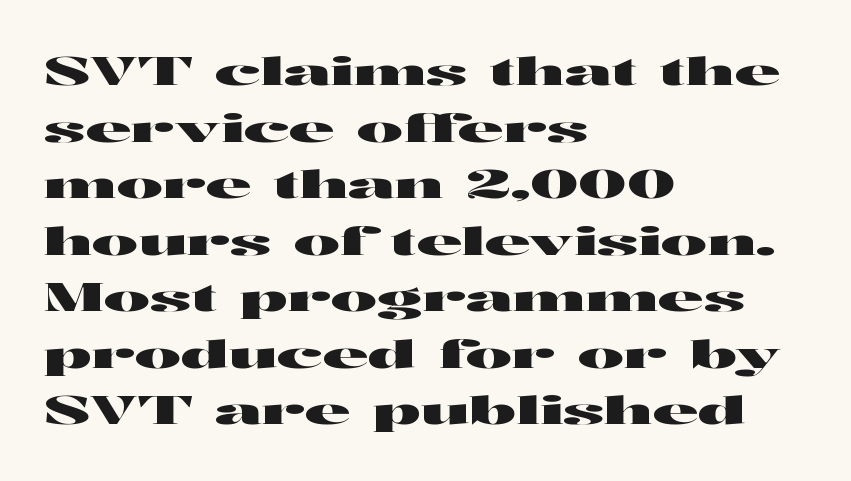
This is the regular roman posture of the typeface. Varying glyph widths throughout — classic text-font behaviour. The setting favours the left margin, as ordinary paragraphs usually do. Each new line begins a customary step beneath the previous one. The line texture is even and compact thanks to regular tracking. What kind of face is this? One without serifs — a sans.
